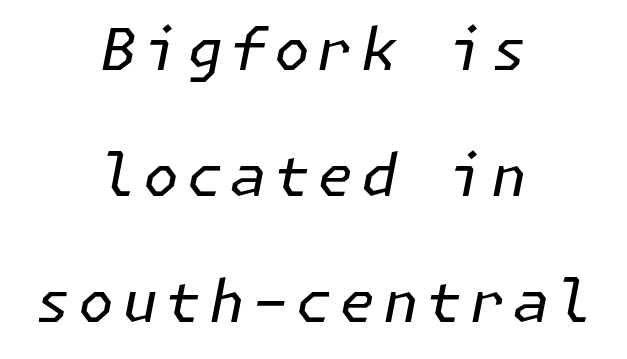
Horizontal alignment here is central, giving a formal, balanced look. Type without underlining. Is this a heavy cut? Hardly; it is regular or lighter. The font's italic variant was chosen for this text. Interline gaps are noticeably wide in this sample.
